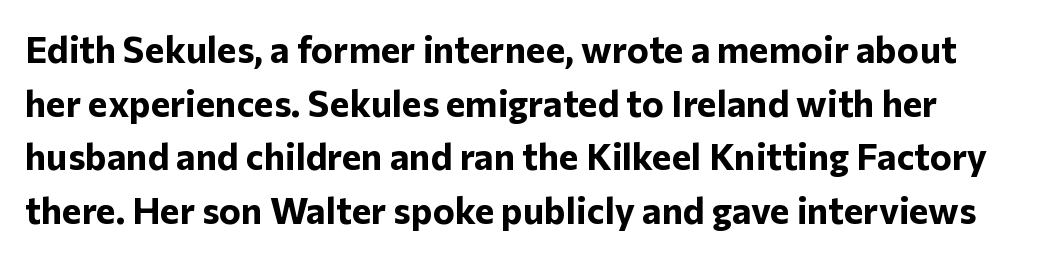
Q: Is the text bold? A: Yes.
Q: Is the text italic (slanted)? A: No, it is upright.
Q: Is the typeface a serif or a sans-serif typeface? A: Sans-serif.
Q: Is the text underlined? A: No.
Q: Is the spacing between letters normal or unusually wide? A: Normal.
Q: Is the spacing between lines tight, normal or loose? A: Normal.
Q: Width (condensed, normal, or wide)? A: Normal.
Q: Stroke contrast? A: Low.
Q: x-height? A: Medium.
Q: Monospaced? A: No.
